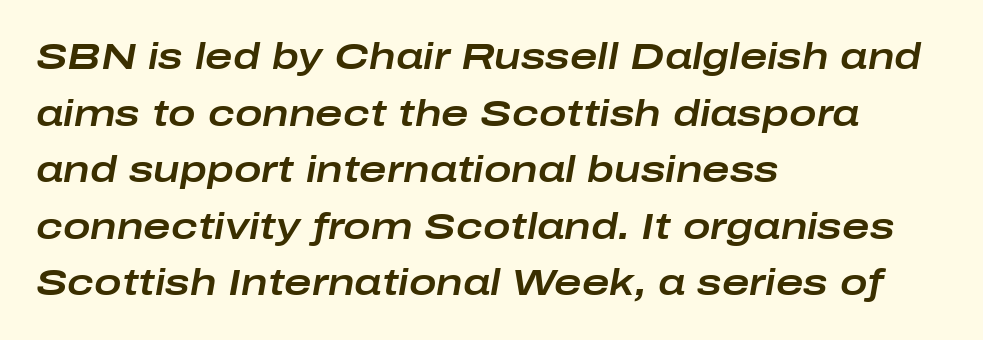
Q: Is the text italic (slanted)? A: Yes, it leans right by about 10 degrees.
Q: Is the text underlined? A: No.
Q: How is the paragraph aligned? A: Left-aligned.
Q: Is the spacing between letters normal or unusually wide? A: Normal.
Q: Is the spacing between lines tight, normal or loose? A: Normal.
Q: Width (condensed, normal, or wide)? A: Wide.
Q: Stroke contrast? A: Low.
Q: x-height? A: Medium.
Q: Monospaced? A: No.
